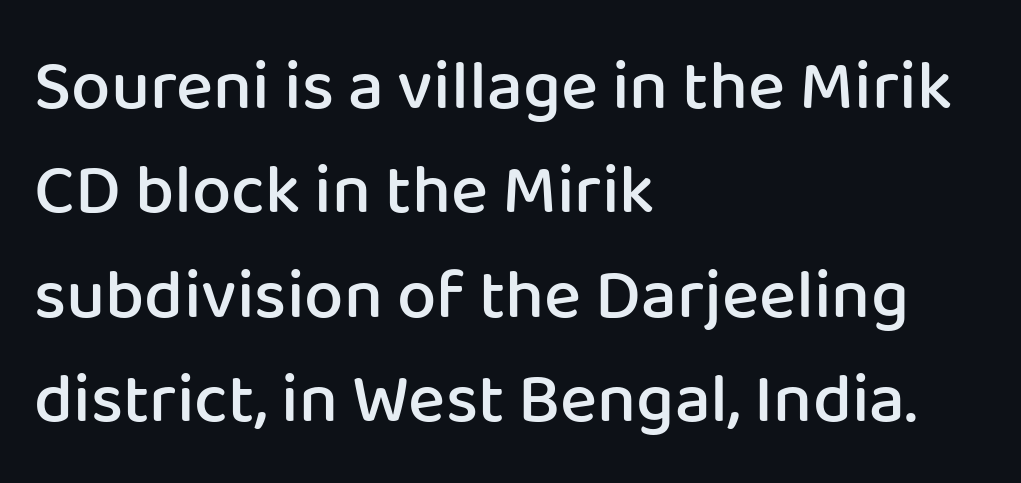
{"serif": "no", "italic": "no", "bold": "semi", "weight": "semibold", "width": "normal", "stroke_contrast": "low", "x_height": "medium", "monospaced": "no", "underline": "no", "align": "left", "line_spacing": "normal", "line_spacing_ratio": 1.49, "letter_spacing": "normal", "letter_spacing_em": 0.0, "glyph_px": 70}
